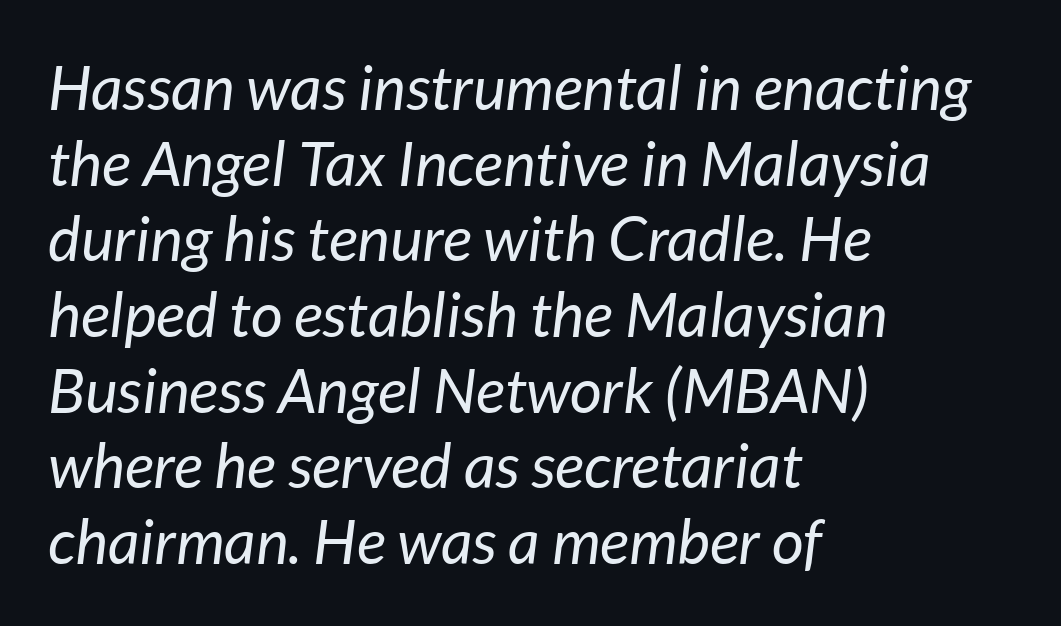
{"italic": "yes", "lean": "right", "slant_degrees": 7, "bold": "no", "weight": "regular", "width": "normal", "stroke_contrast": "low", "x_height": "medium", "monospaced": "no", "underline": "no", "align": "left", "line_spacing_ratio": 1.22, "letter_spacing": "normal", "letter_spacing_em": 0.0, "glyph_px": 62}
